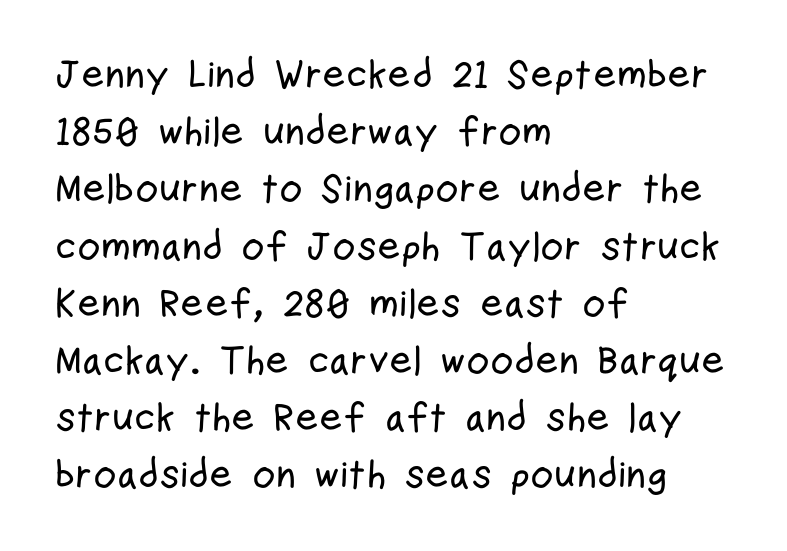
The space directly below the letters is spotless. Here the glyphs are tracked normally, forming tight word shapes. Casual observation: everything's shoved over to the left. Varying glyph widths throughout — classic text-font behaviour.
